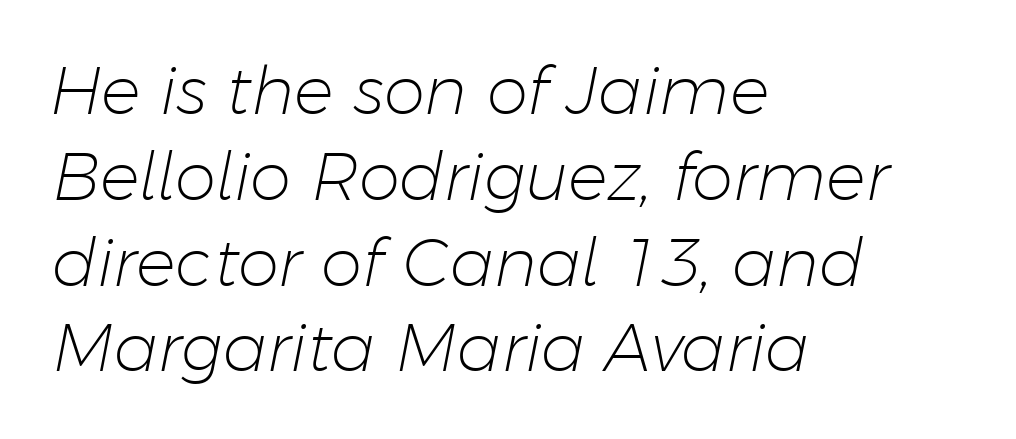
The rows are spaced the way most documents space them. The letters advance in unequal steps, a hallmark of proportional type. The rag falls on the right side of this text block. Designer's note — italics engaged. Weight: in the light-to-regular range. Tracking here is standard; glyphs follow each other at the usual distance.
